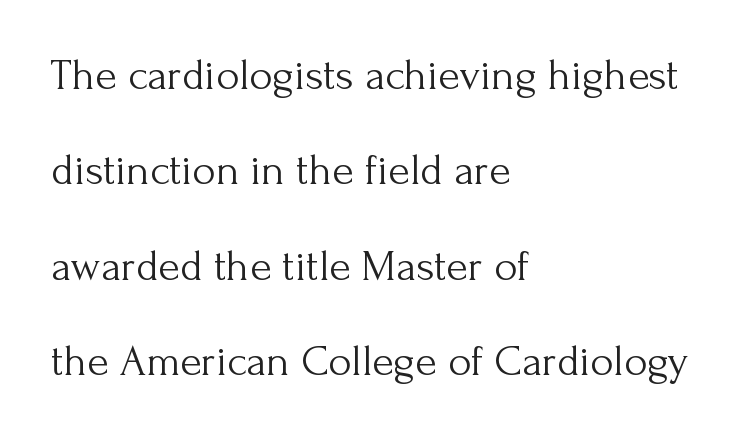
Q: Is the text bold? A: No.
Q: Is the text italic (slanted)? A: No, it is upright.
Q: Is the typeface a serif or a sans-serif typeface? A: Serif.
Q: Is the text underlined? A: No.
Q: How is the paragraph aligned? A: Left-aligned.
Q: Is the spacing between letters normal or unusually wide? A: Normal.
Q: Is the spacing between lines tight, normal or loose? A: Loose.
Q: Width (condensed, normal, or wide)? A: Normal.
Q: Stroke contrast? A: Medium.
Q: x-height? A: Small.
Q: Monospaced? A: No.
